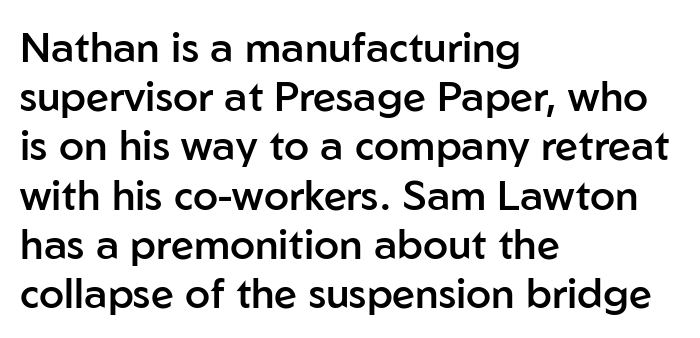
The image shows 41 px semibold sans-serif type, upright; set left-aligned, line spacing 1.2x, normal letter spacing, not underlined; low stroke contrast and a medium x-height.
